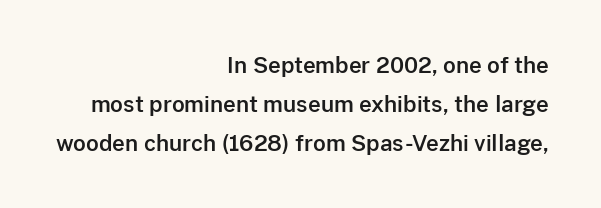
The image shows 22 px text type, upright; set right-aligned, line spacing 1.77x, normal letter spacing, not underlined.
